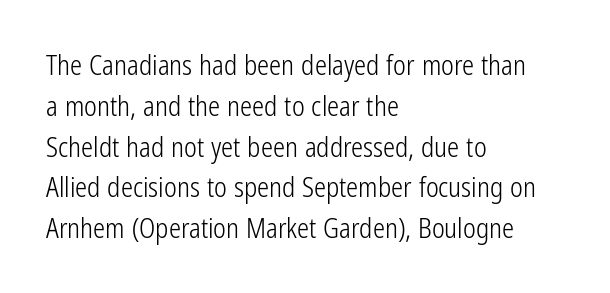
{"italic": "no", "bold": "no", "underline": "no", "align": "left", "line_spacing": "normal", "line_spacing_ratio": 1.51, "letter_spacing": "normal", "letter_spacing_em": 0.0, "glyph_px": 27}
